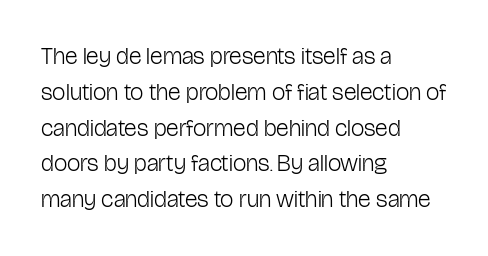
{"italic": "no", "bold": "no", "underline": "no", "align": "left", "line_spacing": "normal", "line_spacing_ratio": 1.49, "letter_spacing": "normal", "letter_spacing_em": 0.0, "glyph_px": 24}
